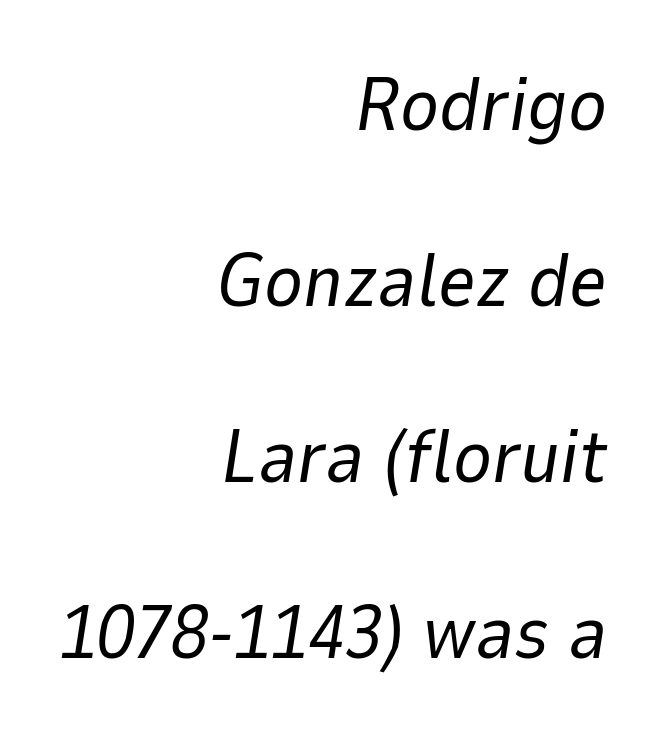
{"italic": "yes", "lean": "right", "slant_degrees": 9, "bold": "no", "weight": "regular", "width": "normal", "stroke_contrast": "low", "x_height": "medium", "monospaced": "no", "underline": "no", "align": "right", "line_spacing": "loose", "line_spacing_ratio": 2.38, "letter_spacing": "normal", "letter_spacing_em": 0.0, "glyph_px": 74}
